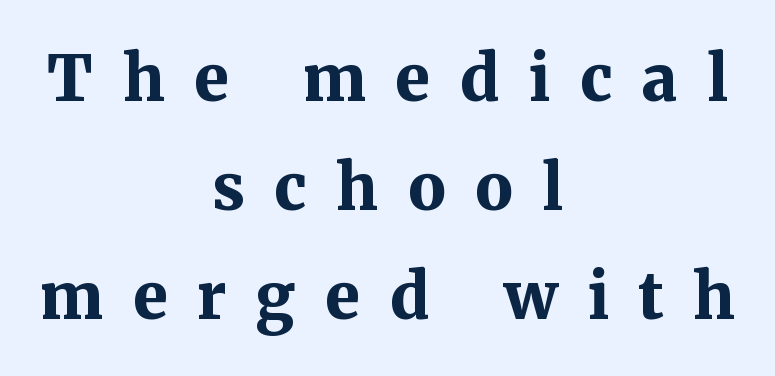
The letters stand upright; this is a roman face. Line starts and ends both wander, symmetrically. A bare baseline throughout the passage. Compared with an ordinary text face, these strokes are far heavier — a full bold. The face used here is proportionally spaced, like ordinary book or web type.
